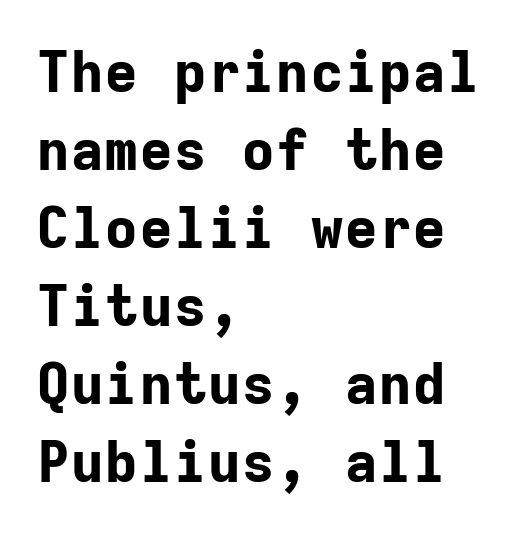
Q: Is the text bold? A: Yes.
Q: Is the text italic (slanted)? A: No, it is upright.
Q: Is the typeface a serif or a sans-serif typeface? A: Sans-serif.
Q: Is the text underlined? A: No.
Q: How is the paragraph aligned? A: Left-aligned.
Q: Is the spacing between letters normal or unusually wide? A: Normal.
Q: Is the spacing between lines tight, normal or loose? A: Normal.
Q: Width (condensed, normal, or wide)? A: Normal.
Q: Stroke contrast? A: Low.
Q: x-height? A: Medium.
Q: Monospaced? A: Yes.
